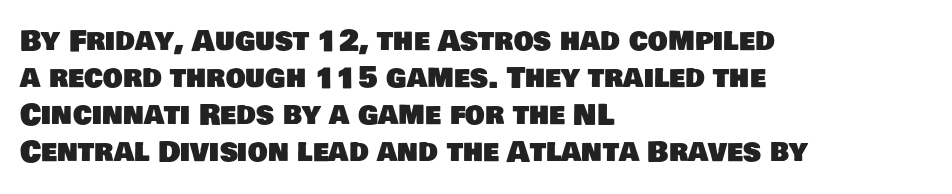
The passage shown has conventional tracking throughout. Words float on clear page, feet unadorned. I'd call this a sans setting — the letters go barefoot. Is there much room between lines? A standard amount, neither cramped nor airy. Teacher's note: observe the even left margin — that is flush-left alignment.
